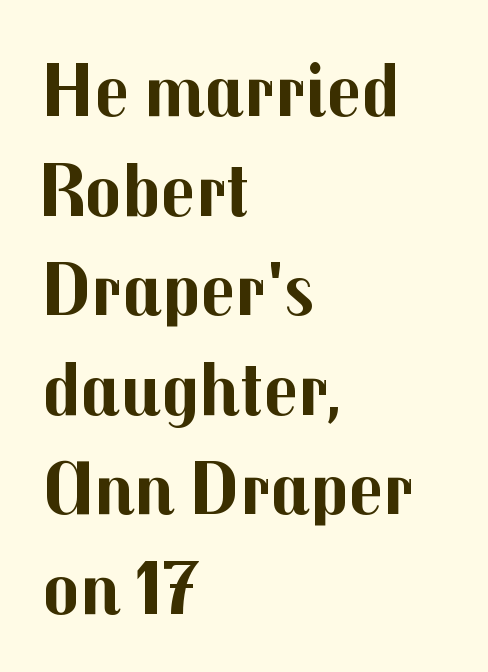
The space beneath each line is pristine and unruled. The typesetting leans heavy: a genuine bold. Does the lettering tilt? It doesn't — this is upright. Stroke terminals: plain, sans-serif. Leading: standard.
